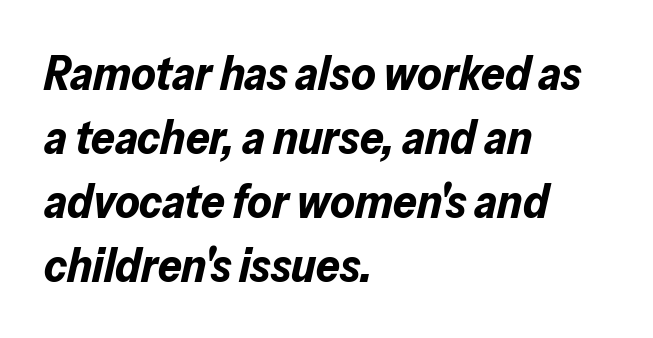
The image shows 47 px bold type, italic (leaning right); set left-aligned, normal line spacing (1.36x), normal letter spacing, not underlined; low stroke contrast and a medium x-height.
